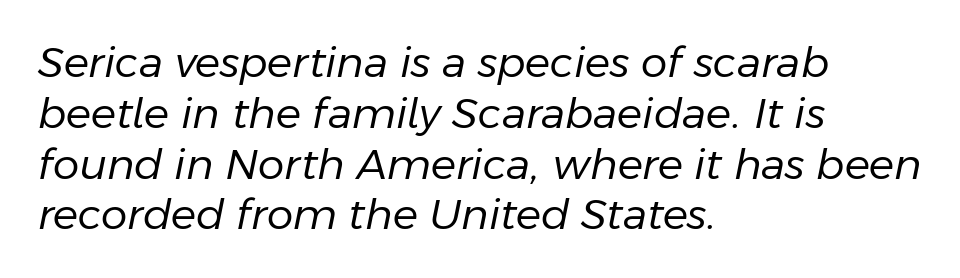
The image shows 42 px regular-weight type, italic (leaning right); set left-aligned, line spacing 1.21x, normal letter spacing, not underlined; low stroke contrast and a medium x-height.
